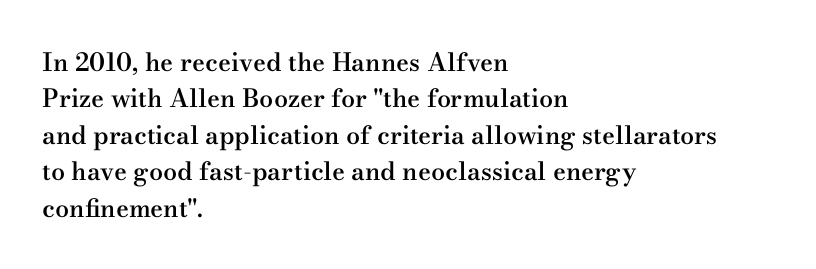
The image shows 25 px text type, upright; set left-aligned, normal line spacing (1.46x), normal letter spacing, not underlined.
